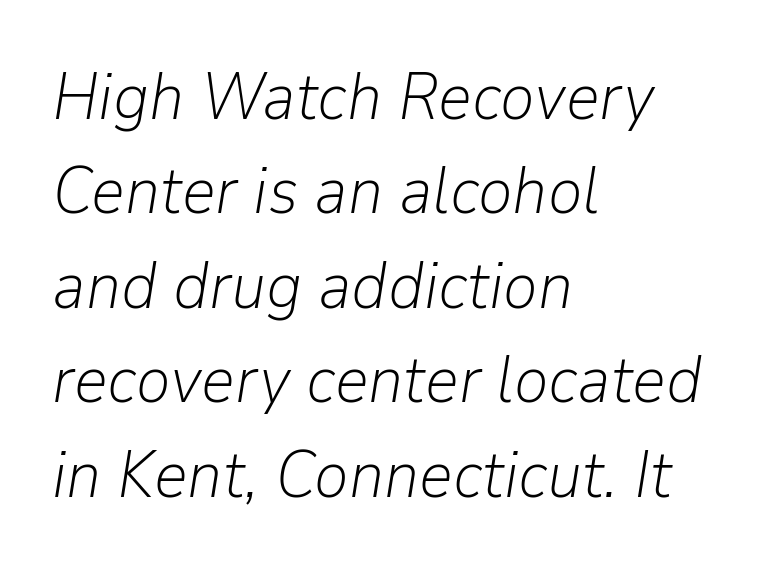
Q: Is the text bold? A: No.
Q: Is the text italic (slanted)? A: Yes, it leans right by about 9 degrees.
Q: Is the text underlined? A: No.
Q: How is the paragraph aligned? A: Left-aligned.
Q: Is the spacing between letters normal or unusually wide? A: Normal.
Q: Is the spacing between lines tight, normal or loose? A: Normal.
Q: Width (condensed, normal, or wide)? A: Normal.
Q: Stroke contrast? A: Low.
Q: x-height? A: Medium.
Q: Monospaced? A: No.
